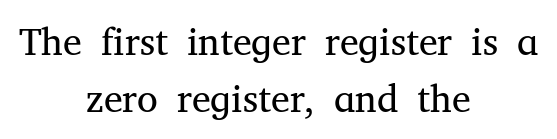
{"serif": "yes", "italic": "no", "bold": "no", "weight": "regular", "width": "normal", "stroke_contrast": "medium", "x_height": "medium", "monospaced": "no", "underline": "no", "align": "center", "line_spacing": "normal", "line_spacing_ratio": 1.51, "letter_spacing": "normal", "letter_spacing_em": 0.0, "glyph_px": 38}
